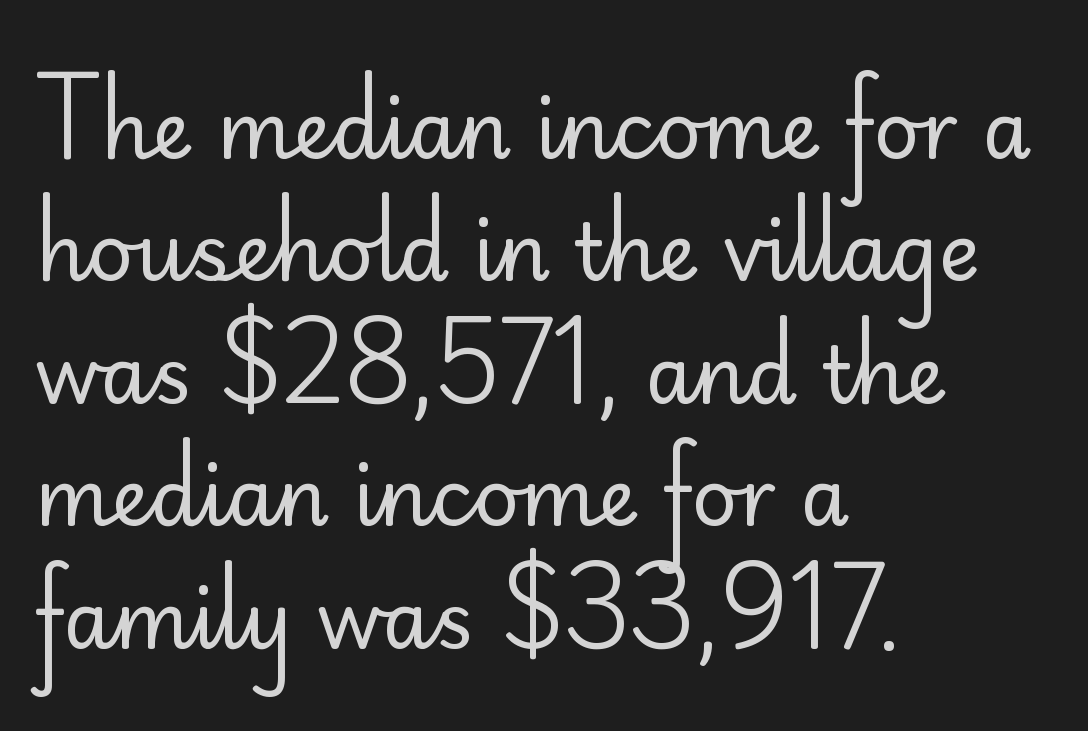
{"serif": "no", "italic": "no", "bold": "no", "weight": "regular", "width": "normal", "stroke_contrast": "low", "x_height": "small", "monospaced": "no", "underline": "no", "align": "left", "line_spacing": "normal", "line_spacing_ratio": 1.55, "letter_spacing": "normal", "letter_spacing_em": 0.0, "glyph_px": 79}
